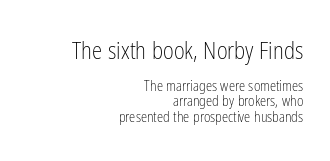
Q: Is the text bold? A: No.
Q: Is the text italic (slanted)? A: No, it is upright.
Q: Is the text underlined? A: No.
Q: How is the paragraph aligned? A: Right-aligned.
Q: Is the spacing between letters normal or unusually wide? A: Normal.
Q: Is the spacing between lines tight, normal or loose? A: Tight.
Q: Which block of text is set in a larger size, the first (top) or the second (bottom)? A: The first (top) one.
